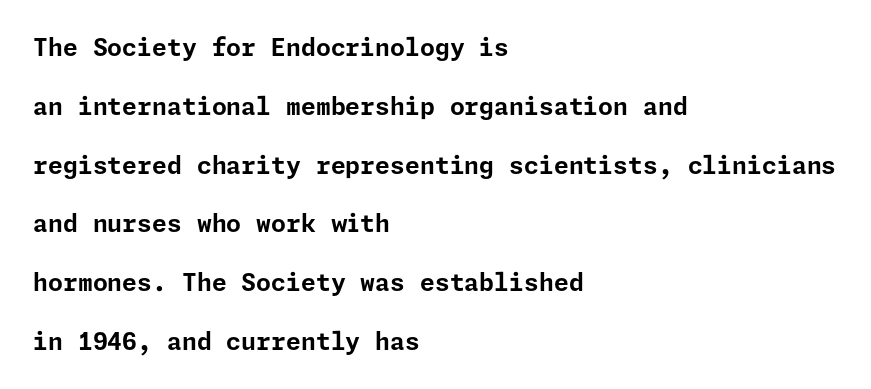
{"italic": "no", "bold": "yes", "underline": "no", "align": "left", "line_spacing": "loose", "line_spacing_ratio": 2.45, "letter_spacing": "normal", "letter_spacing_em": 0.0, "glyph_px": 24}
